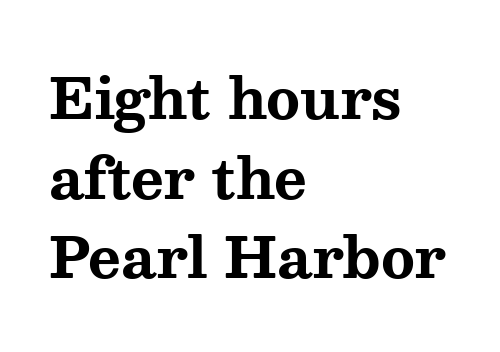
The gap between lines stays unmarked. I'd describe the lettering as bold — thick and assertive. Style check: upright. The paragraph has a hard left edge and a soft right edge. Do the characters align in a grid? No, the font is proportional.
